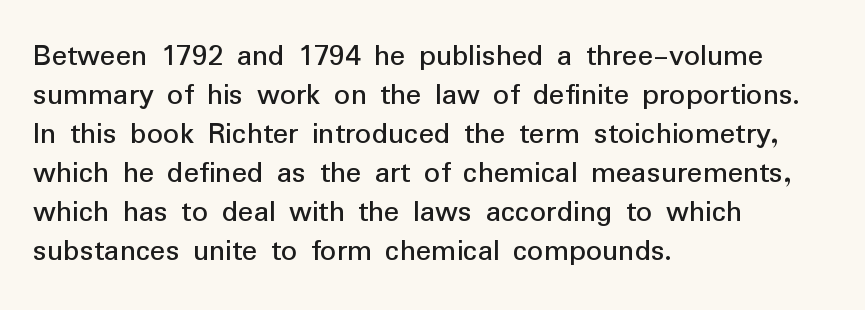
The lettering stays uniformly vertical, giving the passage a roman look. Observe the ordinary spacing: letters are neighbours, not strangers. The foot of each line stays bare and open. The passage is arranged the way most books set body copy — flush left. Stem width sits at or under what a default text font uses. Is this a fixed-width face? No — the glyphs have proportional, varying widths.
